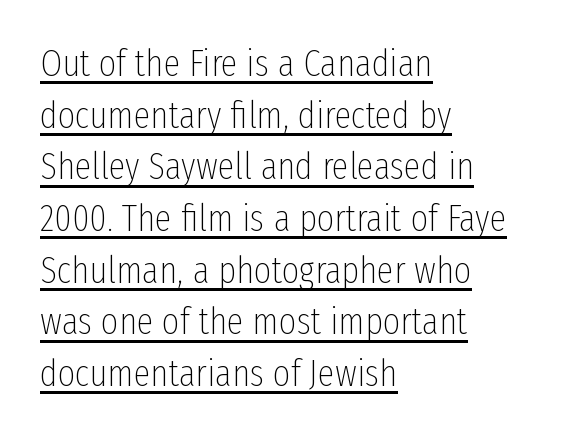
{"serif": "no", "italic": "no", "bold": "no", "weight": "thin", "width": "condensed", "stroke_contrast": "low", "x_height": "medium", "monospaced": "no", "underline": "yes", "align": "left", "line_spacing": "normal", "line_spacing_ratio": 1.36, "letter_spacing": "normal", "letter_spacing_em": 0.0, "glyph_px": 38}
